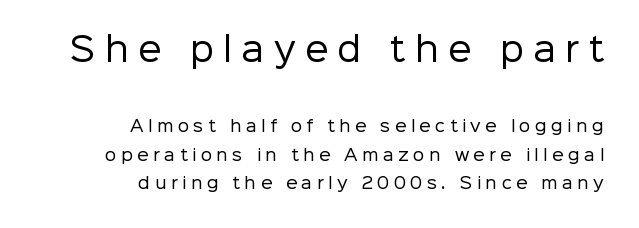
This sample uses a sans-serif face. The face used here is rendered with a markedly widened letterfit. Decoration check: the copy has no underline. The more generous point size was reserved for the upper chunk. Notice how the passage keeps a crisp vertical edge on the right only.
